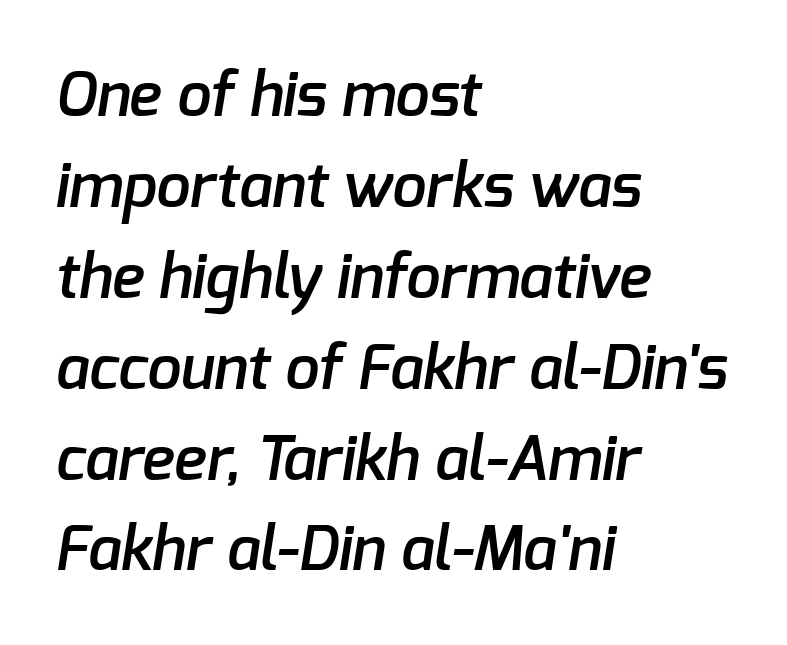
{"serif": "no", "bold": "semi", "weight": "semibold", "width": "normal", "stroke_contrast": "low", "x_height": "medium", "monospaced": "no", "underline": "no", "align": "left", "line_spacing": "normal", "line_spacing_ratio": 1.49, "letter_spacing": "normal", "letter_spacing_em": 0.0, "glyph_px": 61}
